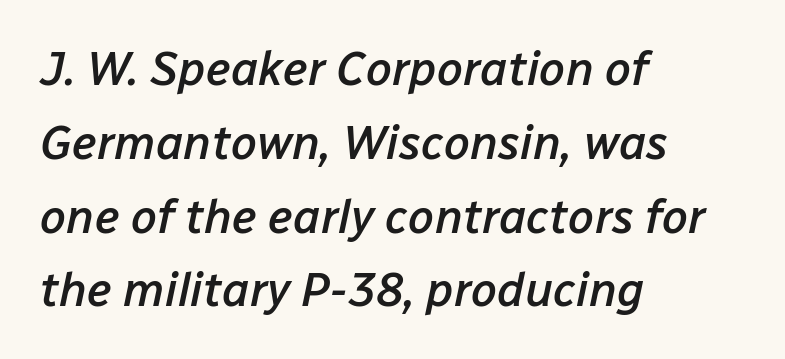
The image shows 47 px semibold type, italic (leaning right); set left-aligned, normal line spacing (1.57x), normal letter spacing, not underlined; low stroke contrast and a medium x-height.
